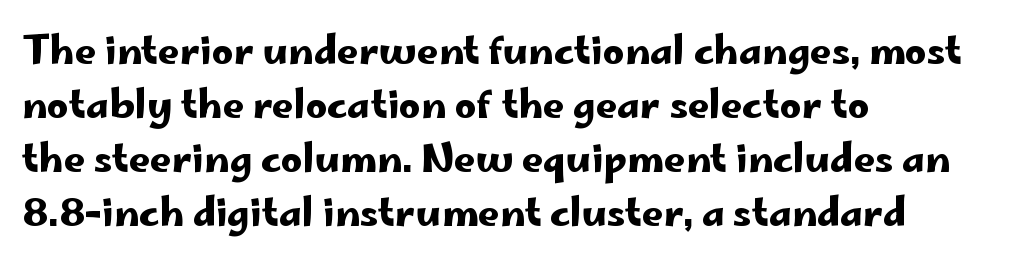
The gap between lines stays unmarked. Does the copy run flush right? No — it runs flush left. A normal amount of white space separates one row of letters from the next. These lines keep a tight, regular rhythm from letter to letter. Spacing verdict: proportional, widths tailored to each character. The letters stand straight up with perfectly vertical stems.
